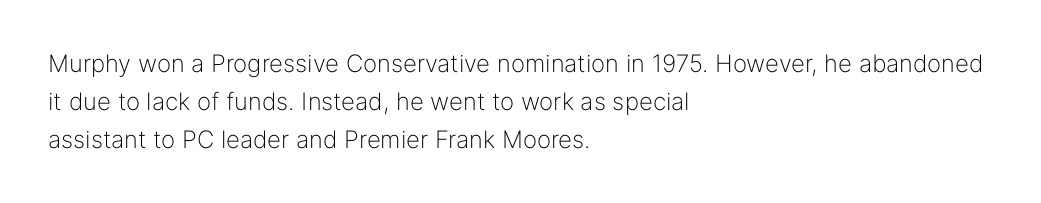
{"italic": "no", "bold": "no", "underline": "no", "align": "left", "line_spacing": "normal", "line_spacing_ratio": 1.59, "letter_spacing": "normal", "letter_spacing_em": 0.0, "glyph_px": 24}
